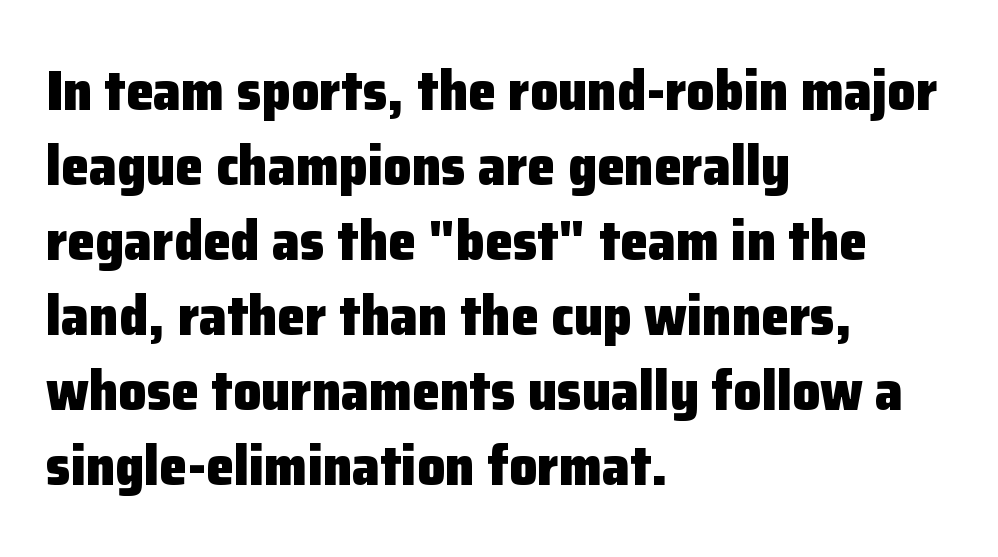
The image shows 56 px heavy sans-serif type, upright; set left-aligned, normal line spacing (1.34x), normal letter spacing, not underlined; low stroke contrast and a medium x-height.
